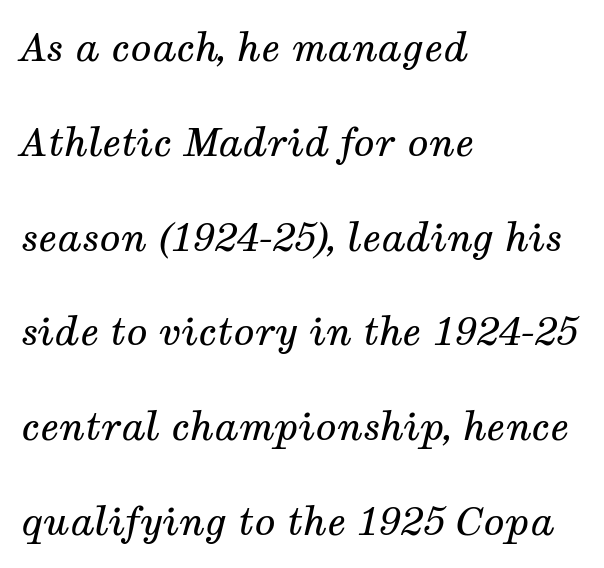
Q: Is the text bold? A: No.
Q: Is the text italic (slanted)? A: Yes, it leans right by about 12 degrees.
Q: Is the typeface a serif or a sans-serif typeface? A: Serif.
Q: Is the text underlined? A: No.
Q: How is the paragraph aligned? A: Left-aligned.
Q: Is the spacing between letters normal or unusually wide? A: Normal.
Q: Is the spacing between lines tight, normal or loose? A: Loose.
Q: Width (condensed, normal, or wide)? A: Normal.
Q: Stroke contrast? A: Medium.
Q: x-height? A: Medium.
Q: Monospaced? A: No.
